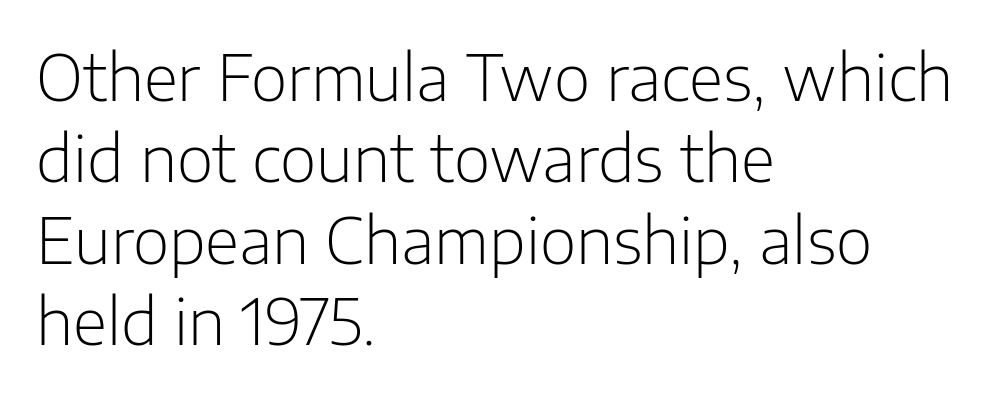
{"serif": "no", "italic": "no", "bold": "no", "weight": "light", "width": "normal", "stroke_contrast": "low", "x_height": "medium", "monospaced": "no", "underline": "no", "align": "left", "line_spacing": "normal", "line_spacing_ratio": 1.29, "letter_spacing": "normal", "letter_spacing_em": 0.0, "glyph_px": 63}
